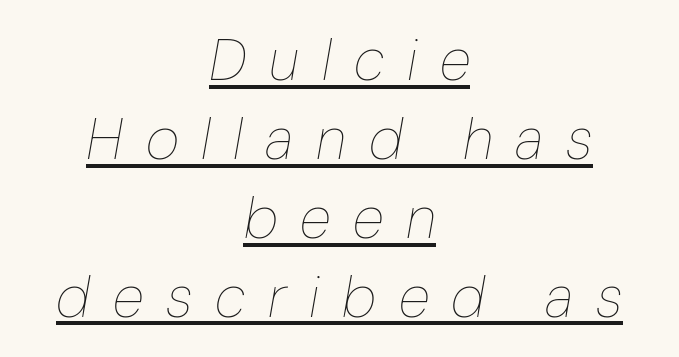
{"italic": "yes", "lean": "right", "slant_degrees": 10, "bold": "no", "weight": "thin", "width": "condensed", "stroke_contrast": "low", "x_height": "medium", "monospaced": "no", "underline": "yes", "align": "center", "line_spacing": "normal", "line_spacing_ratio": 1.36, "letter_spacing": "wide", "letter_spacing_em": 0.39, "glyph_px": 58}
